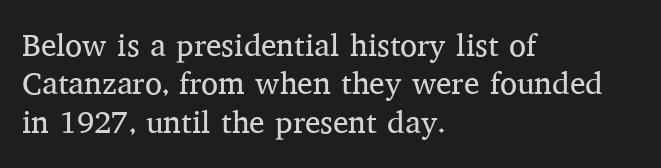
{"serif": "yes", "italic": "no", "bold": "no", "weight": "regular", "width": "normal", "stroke_contrast": "medium", "x_height": "medium", "monospaced": "no", "underline": "no", "align": "left", "line_spacing_ratio": 1.24, "letter_spacing": "normal", "letter_spacing_em": 0.0, "glyph_px": 31}
